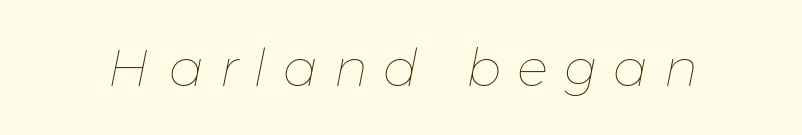
{"italic": "yes", "lean": "right", "slant_degrees": 11, "bold": "no", "weight": "thin", "width": "normal", "stroke_contrast": "low", "x_height": "medium", "monospaced": "no", "underline": "no", "letter_spacing": "wide", "letter_spacing_em": 0.31, "glyph_px": 52}
